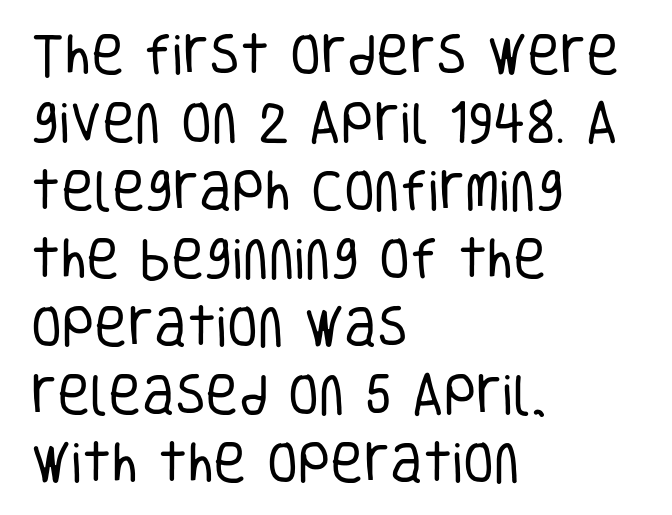
{"serif": "no", "italic": "no", "bold": "no", "weight": "regular", "width": "condensed", "stroke_contrast": "low", "x_height": "large", "monospaced": "no", "underline": "no", "align": "left", "line_spacing": "normal", "line_spacing_ratio": 1.51, "letter_spacing": "normal", "letter_spacing_em": 0.0, "glyph_px": 45}
